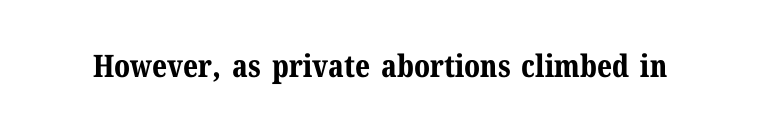
Q: Is the text bold? A: Yes.
Q: Is the text italic (slanted)? A: No, it is upright.
Q: Is the typeface a serif or a sans-serif typeface? A: Serif.
Q: Is the text underlined? A: No.
Q: Is the spacing between letters normal or unusually wide? A: Normal.
Q: Width (condensed, normal, or wide)? A: Normal.
Q: Stroke contrast? A: Medium.
Q: x-height? A: Medium.
Q: Monospaced? A: No.
